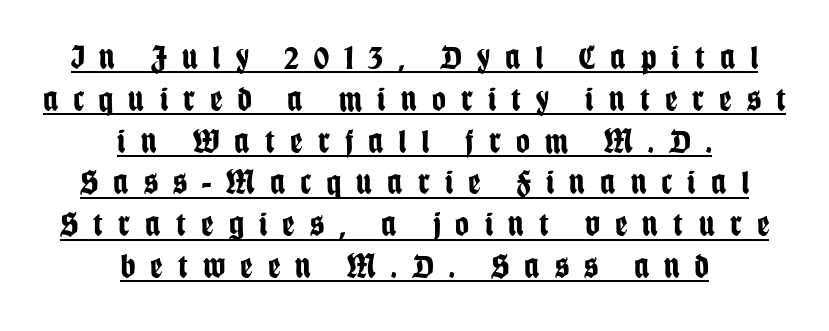
Q: Is the text bold? A: Yes.
Q: Is the text italic (slanted)? A: No, it is upright.
Q: Is the typeface a serif or a sans-serif typeface? A: Sans-serif.
Q: Is the text underlined? A: Yes.
Q: How is the paragraph aligned? A: Centered.
Q: Is the spacing between letters normal or unusually wide? A: Unusually wide.
Q: Width (condensed, normal, or wide)? A: Condensed.
Q: Stroke contrast? A: Low.
Q: x-height? A: Large.
Q: Monospaced? A: No.
